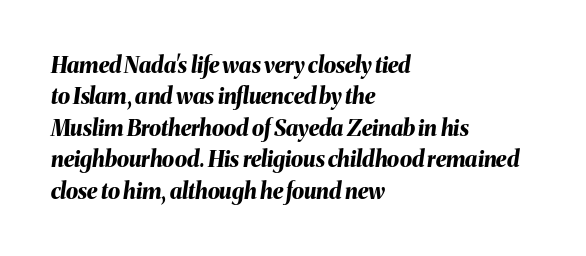
Here the glyphs are tracked normally, forming tight word shapes. Any mark beneath the type? The region is blank. Is there much room between lines? A standard amount, neither cramped nor airy. These lines are set flush left with a ragged right edge. Would a proofreader flag this as italicized? Yes. I'd describe the lettering as bold — thick and assertive.
